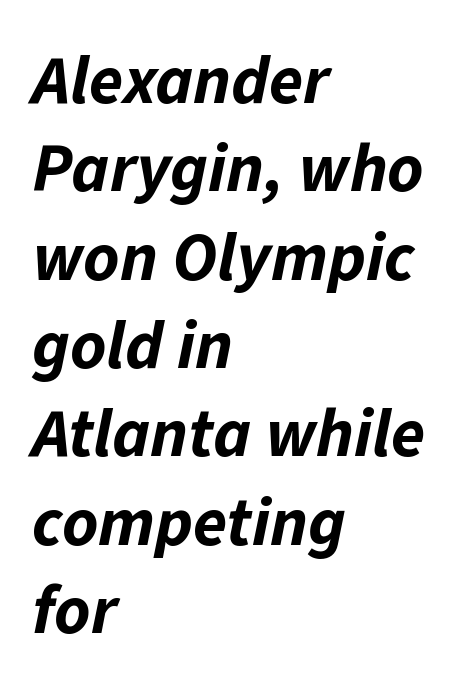
Italic? Definitely — the glyphs are oblique. One-word summary of the alignment: left. Typesetter's note: full bold, strokes at maximum text heaviness. Here the glyphs are tracked normally, forming tight word shapes. Here the designer chose a conventional face with non-uniform glyph widths. This block has exactly the height ordinary leading produces.
